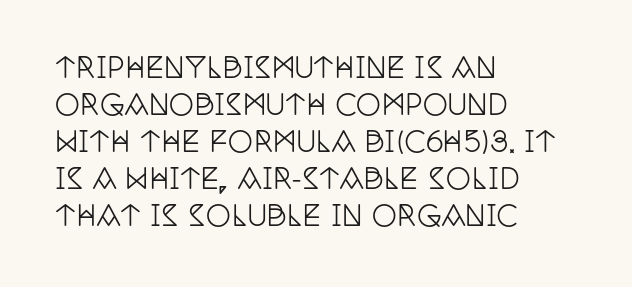
Q: Is the text italic (slanted)? A: No, it is upright.
Q: Is the typeface a serif or a sans-serif typeface? A: Serif.
Q: Is the text underlined? A: No.
Q: How is the paragraph aligned? A: Left-aligned.
Q: Is the spacing between letters normal or unusually wide? A: Normal.
Q: Is the spacing between lines tight, normal or loose? A: Normal.
Q: Width (condensed, normal, or wide)? A: Condensed.
Q: Stroke contrast? A: Low.
Q: x-height? A: Large.
Q: Monospaced? A: No.
